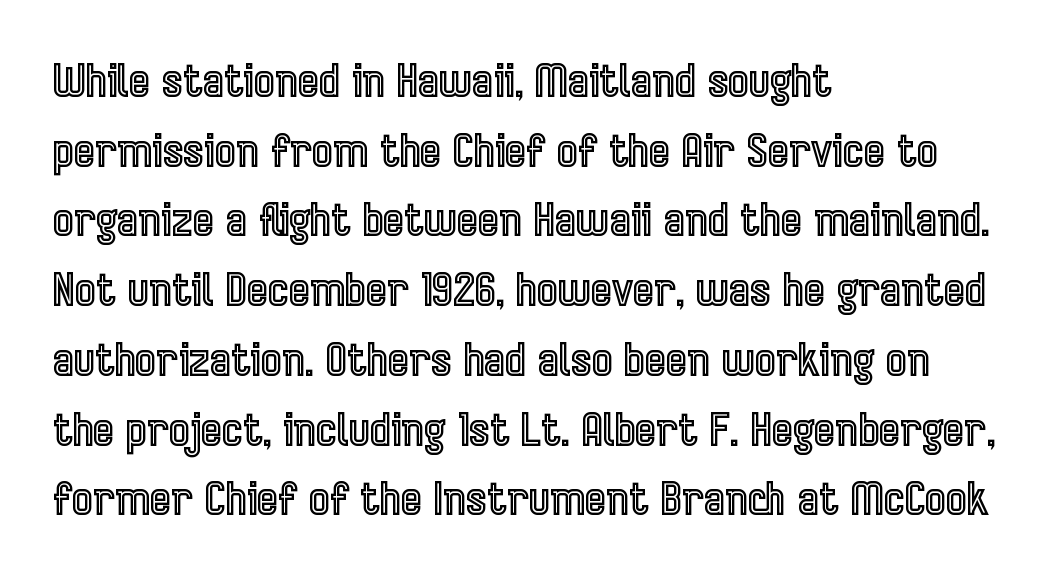
Q: Is the text italic (slanted)? A: No, it is upright.
Q: Is the text underlined? A: No.
Q: How is the paragraph aligned? A: Left-aligned.
Q: Is the spacing between letters normal or unusually wide? A: Normal.
Q: Is the spacing between lines tight, normal or loose? A: Normal.
Q: Width (condensed, normal, or wide)? A: Condensed.
Q: x-height? A: Medium.
Q: Monospaced? A: No.
